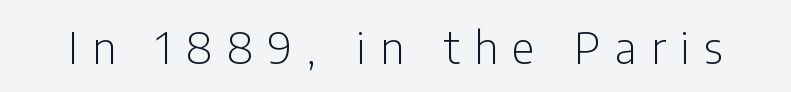
{"serif": "no", "italic": "no", "bold": "no", "weight": "light", "width": "condensed", "stroke_contrast": "low", "x_height": "medium", "monospaced": "no", "underline": "no", "letter_spacing": "wide", "letter_spacing_em": 0.33, "glyph_px": 44}
